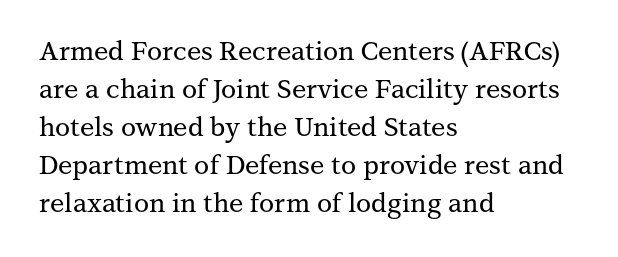
Q: Is the text italic (slanted)? A: No, it is upright.
Q: Is the text underlined? A: No.
Q: How is the paragraph aligned? A: Left-aligned.
Q: Is the spacing between letters normal or unusually wide? A: Normal.
Q: Is the spacing between lines tight, normal or loose? A: Normal.
